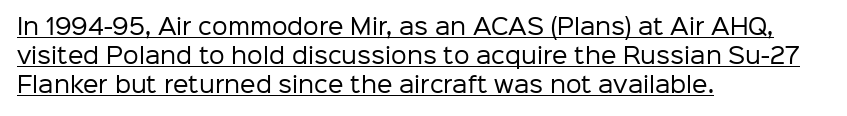
Q: Is the text bold? A: No.
Q: Is the text italic (slanted)? A: No, it is upright.
Q: Is the text underlined? A: Yes.
Q: How is the paragraph aligned? A: Left-aligned.
Q: Is the spacing between letters normal or unusually wide? A: Normal.
Q: Is the spacing between lines tight, normal or loose? A: Normal.
